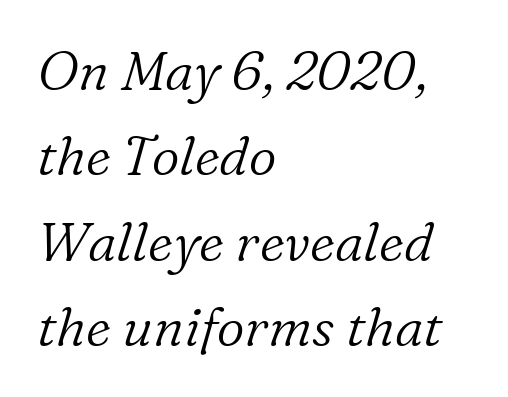
Q: Is the text bold? A: No.
Q: Is the text italic (slanted)? A: Yes, it leans right by about 16 degrees.
Q: Is the typeface a serif or a sans-serif typeface? A: Serif.
Q: Is the text underlined? A: No.
Q: How is the paragraph aligned? A: Left-aligned.
Q: Is the spacing between letters normal or unusually wide? A: Normal.
Q: Is the spacing between lines tight, normal or loose? A: Normal.
Q: Width (condensed, normal, or wide)? A: Normal.
Q: Stroke contrast? A: Low.
Q: x-height? A: Medium.
Q: Monospaced? A: No.
